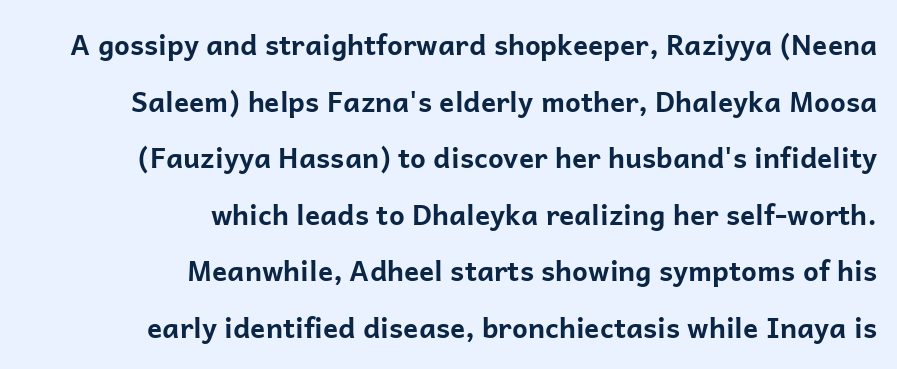
{"serif": "no", "italic": "no", "bold": "yes", "weight": "bold", "width": "normal", "stroke_contrast": "low", "x_height": "medium", "monospaced": "no", "underline": "no", "align": "right", "line_spacing": "loose", "line_spacing_ratio": 2.02, "letter_spacing": "normal", "letter_spacing_em": 0.0, "glyph_px": 28}
